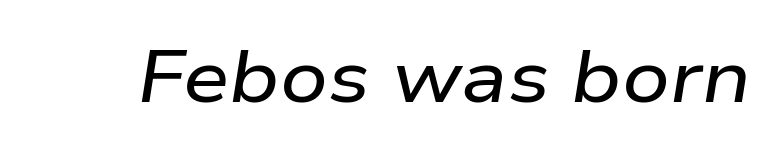
The image shows 74 px wide type, italic (leaning right); set normal letter spacing, not underlined; low stroke contrast and a medium x-height.
